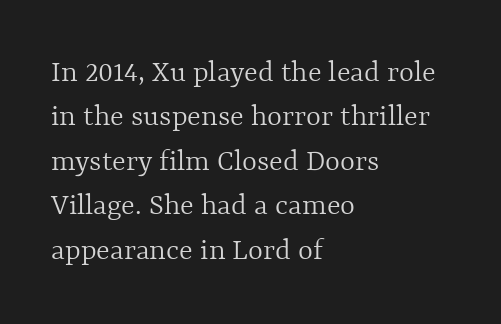
{"italic": "no", "bold": "no", "weight": "light", "width": "normal", "x_height": "medium", "monospaced": "no", "underline": "no", "align": "left", "line_spacing": "normal", "line_spacing_ratio": 1.39, "letter_spacing": "normal", "letter_spacing_em": 0.0, "glyph_px": 32}
